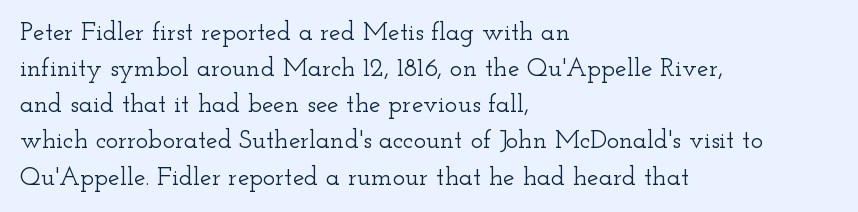
Q: Is the text italic (slanted)? A: No, it is upright.
Q: Is the text underlined? A: No.
Q: How is the paragraph aligned? A: Left-aligned.
Q: Is the spacing between letters normal or unusually wide? A: Normal.
Q: Is the spacing between lines tight, normal or loose? A: Normal.
